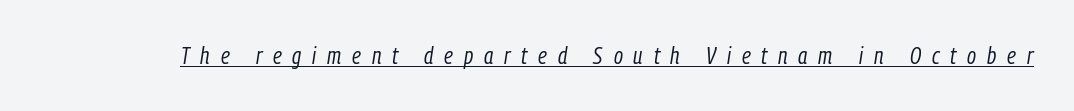
The image shows 23 px text type, italic (leaning right); set unusually wide letter spacing (+0.47 em), underlined.
